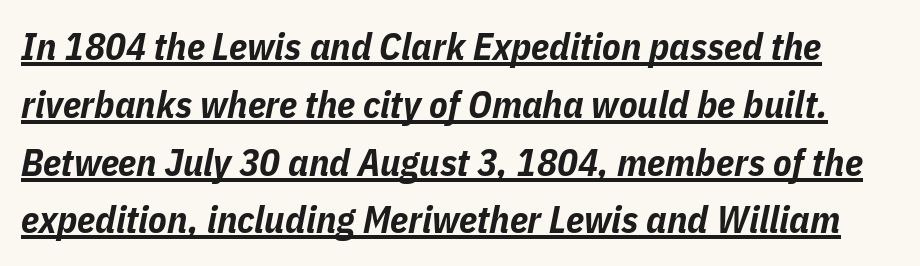
{"italic": "yes", "lean": "right", "slant_degrees": 11, "bold": "yes", "weight": "bold", "width": "condensed", "stroke_contrast": "low", "x_height": "medium", "monospaced": "no", "underline": "yes", "line_spacing": "normal", "line_spacing_ratio": 1.52, "letter_spacing": "normal", "letter_spacing_em": 0.0, "glyph_px": 38}
